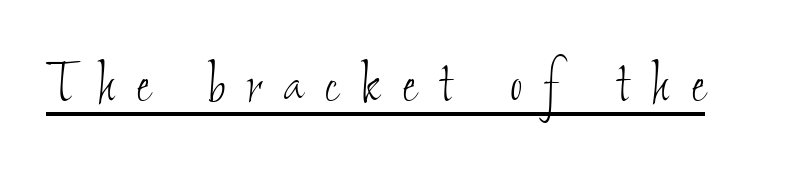
The image shows 67 px thin, condensed type; set unusually wide letter spacing (+0.34 em), underlined; low stroke contrast and a small x-height.
